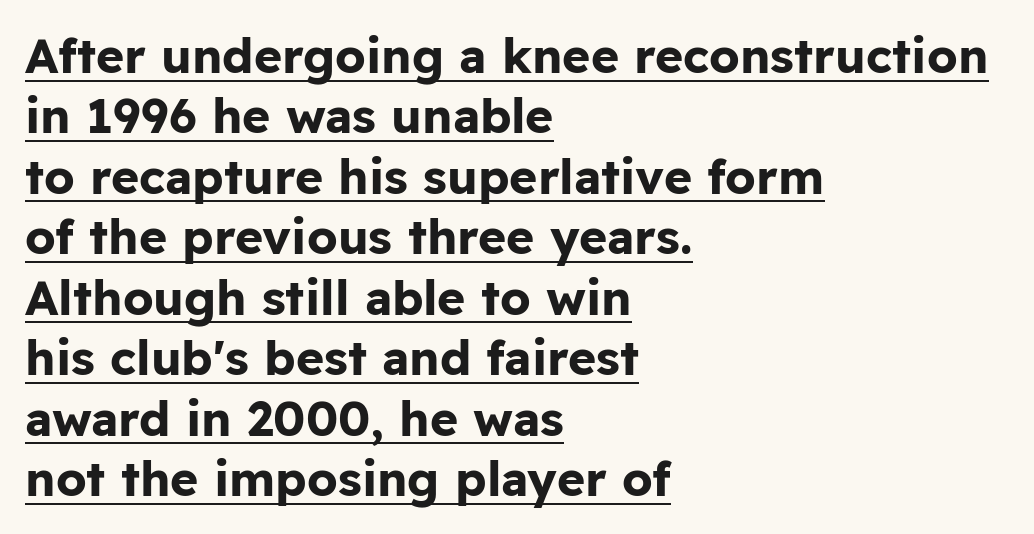
The image shows 48 px bold sans-serif type, upright; set left-aligned, normal line spacing (1.26x), normal letter spacing, underlined; low stroke contrast and a medium x-height.
